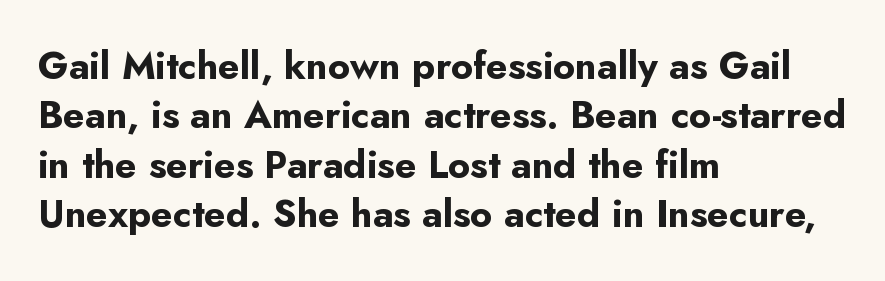
Q: Is the text bold? A: Yes.
Q: Is the text italic (slanted)? A: No, it is upright.
Q: Is the typeface a serif or a sans-serif typeface? A: Sans-serif.
Q: Is the text underlined? A: No.
Q: How is the paragraph aligned? A: Left-aligned.
Q: Is the spacing between letters normal or unusually wide? A: Normal.
Q: Is the spacing between lines tight, normal or loose? A: Normal.
Q: Width (condensed, normal, or wide)? A: Normal.
Q: Stroke contrast? A: Low.
Q: x-height? A: Small.
Q: Monospaced? A: No.
